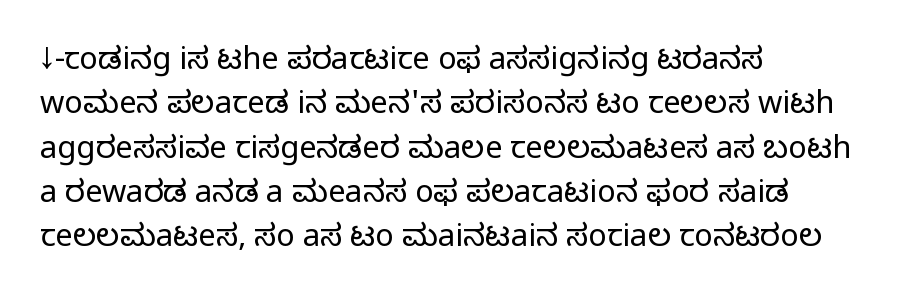
The image shows 31 px light sans-serif type, upright; set left-aligned, normal line spacing (1.43x), normal letter spacing, not underlined; low stroke contrast and a medium x-height.
